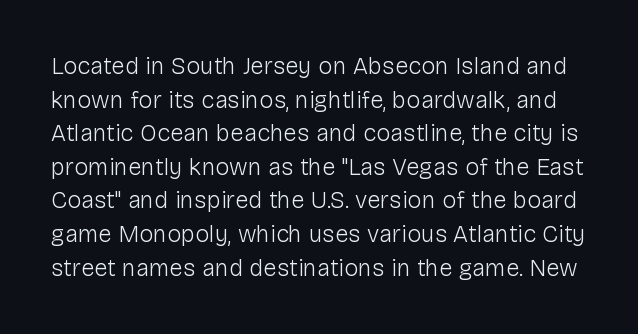
The letters look calm and open, with moderate or lighter stems. Evenly set lines give the paragraph a standard silhouette. The rendering keeps characters at their native spacing. This is roman type, the default non-slanted kind. Glance below the letters and you will spot only blank space.
